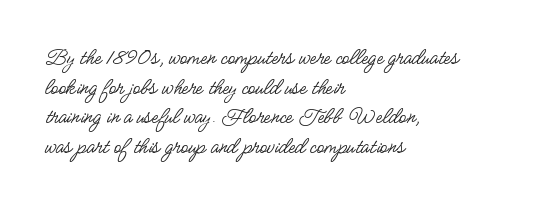
Words appear dense and cohesive because spacing is normal. Stem width sits at or under what a default text font uses. Honestly, there is no underline to notice here at all.
